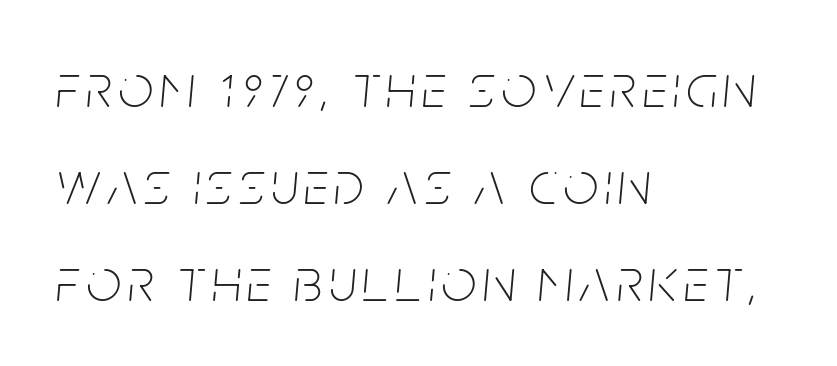
The image shows 61 px thin, condensed type, italic (leaning right); set left-aligned, normal line spacing (1.59x), not underlined; low stroke contrast and a large x-height.
